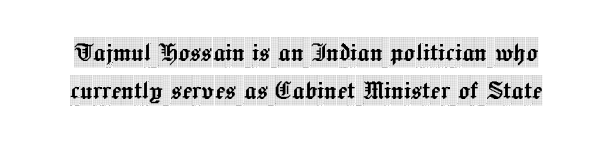
The image shows 30 px condensed serif type, upright; set normal line spacing (1.26x), normal letter spacing, not underlined; a large x-height.
